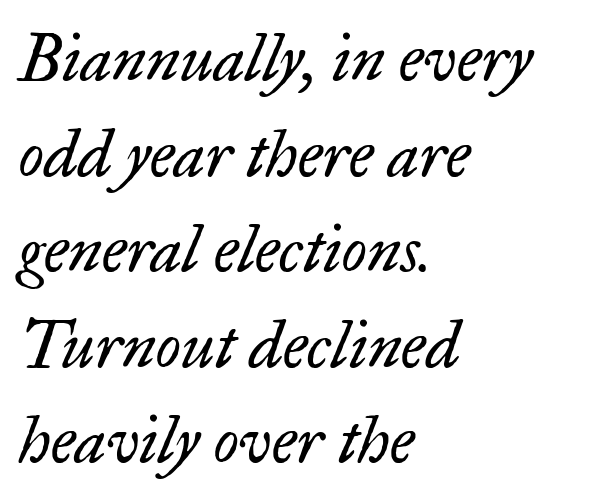
Q: Is the text bold? A: No.
Q: Is the text italic (slanted)? A: Yes, it leans right by about 17 degrees.
Q: Is the typeface a serif or a sans-serif typeface? A: Serif.
Q: Is the text underlined? A: No.
Q: How is the paragraph aligned? A: Left-aligned.
Q: Is the spacing between letters normal or unusually wide? A: Normal.
Q: Is the spacing between lines tight, normal or loose? A: Normal.
Q: Width (condensed, normal, or wide)? A: Normal.
Q: Stroke contrast? A: Low.
Q: x-height? A: Small.
Q: Monospaced? A: No.
